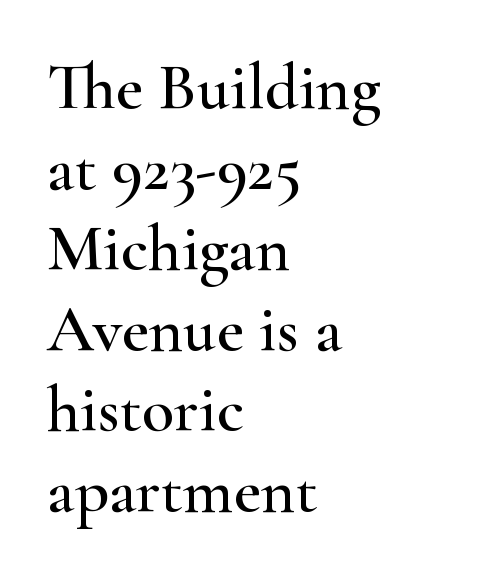
The image shows 66 px wide serif type, upright; set left-aligned, line spacing 1.22x, normal letter spacing, not underlined; high stroke contrast and a small x-height.
